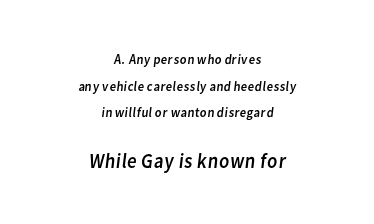
Q: Is the text bold? A: No.
Q: Is the text underlined? A: No.
Q: How is the paragraph aligned? A: Centered.
Q: Is the spacing between letters normal or unusually wide? A: Normal.
Q: Is the spacing between lines tight, normal or loose? A: Loose.
Q: Which block of text is set in a larger size, the first (top) or the second (bottom)? A: The second (bottom) one.
